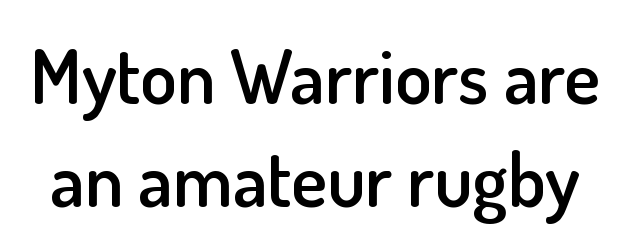
{"serif": "no", "italic": "no", "bold": "semi", "weight": "semibold", "width": "normal", "stroke_contrast": "low", "x_height": "small", "monospaced": "no", "underline": "no", "line_spacing": "normal", "line_spacing_ratio": 1.37, "letter_spacing": "normal", "letter_spacing_em": 0.0, "glyph_px": 75}
